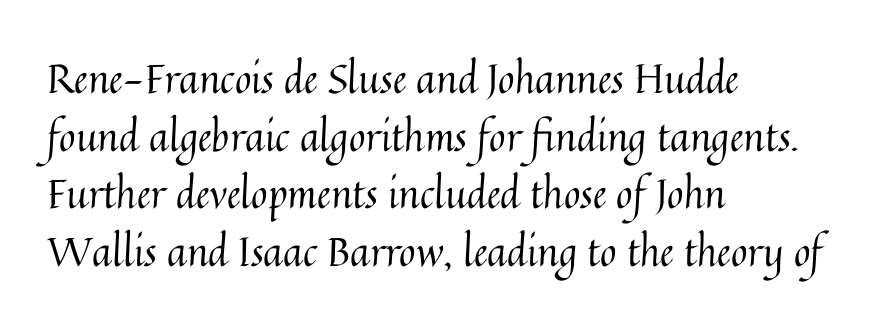
The image shows 40 px regular-weight type; set left-aligned, normal line spacing (1.44x), normal letter spacing, not underlined; medium stroke contrast and a medium x-height.
